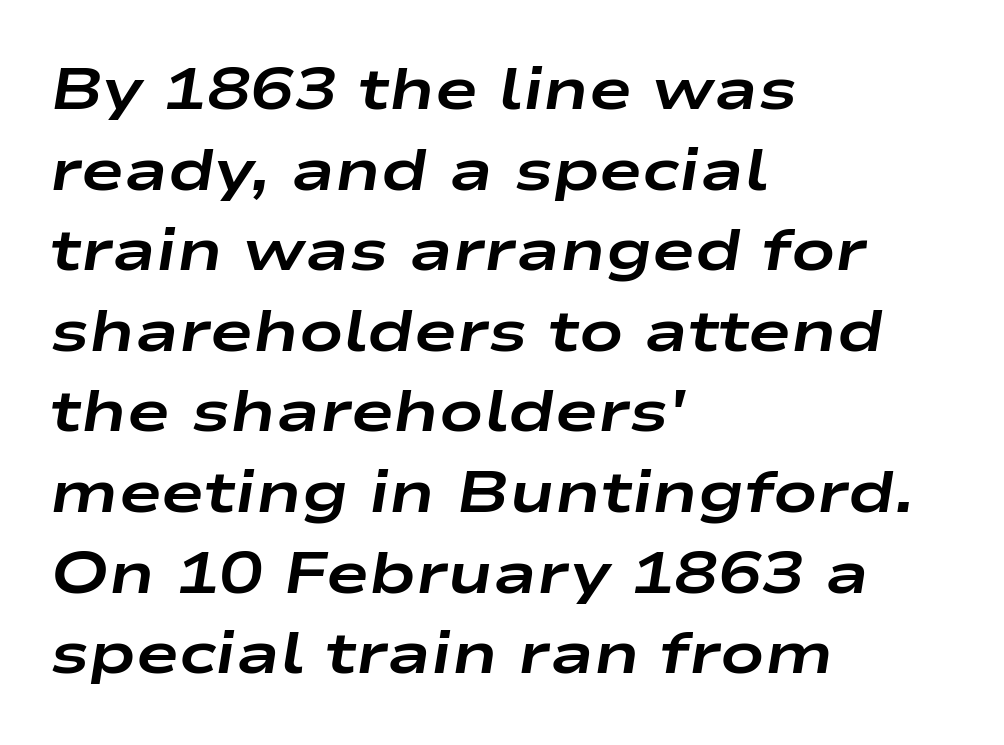
In terms of weight, the rendering is a true, heavy bold. The gap between lines stays unmarked. The leading is moderate, giving the passage an even texture. Is the block centered? No — it sits flush against the left margin. The letters advance in unequal steps, a hallmark of proportional type.
